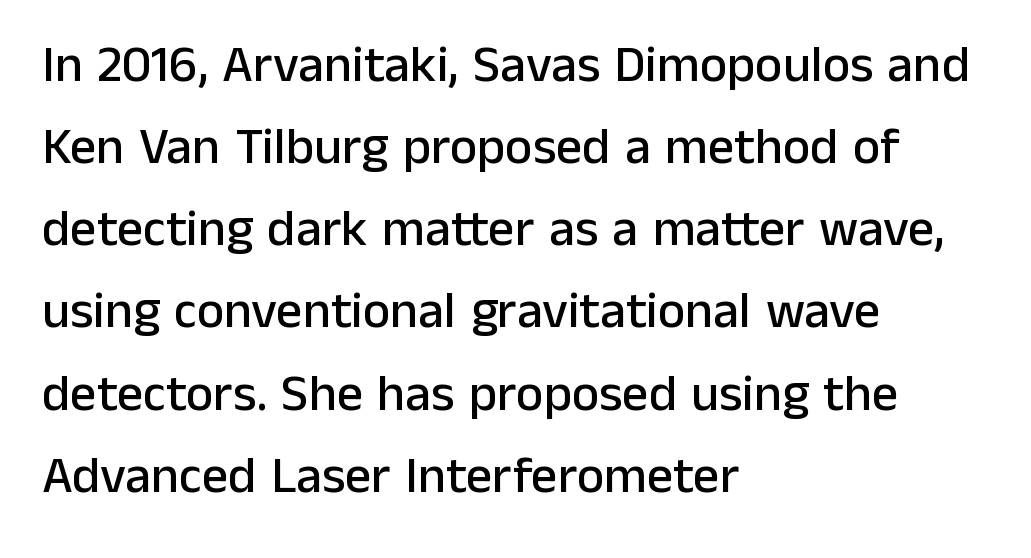
{"serif": "no", "italic": "no", "width": "normal", "stroke_contrast": "low", "x_height": "medium", "monospaced": "no", "underline": "no", "align": "left", "line_spacing": "normal", "line_spacing_ratio": 1.58, "letter_spacing": "normal", "letter_spacing_em": 0.0, "glyph_px": 52}
